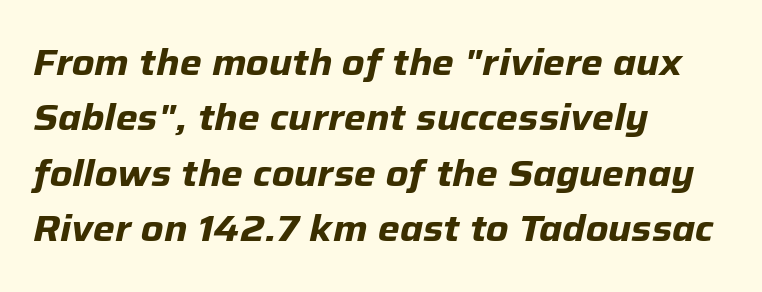
The image shows 37 px bold type, italic (leaning right); set left-aligned, normal line spacing (1.5x), normal letter spacing, not underlined; low stroke contrast and a medium x-height.
